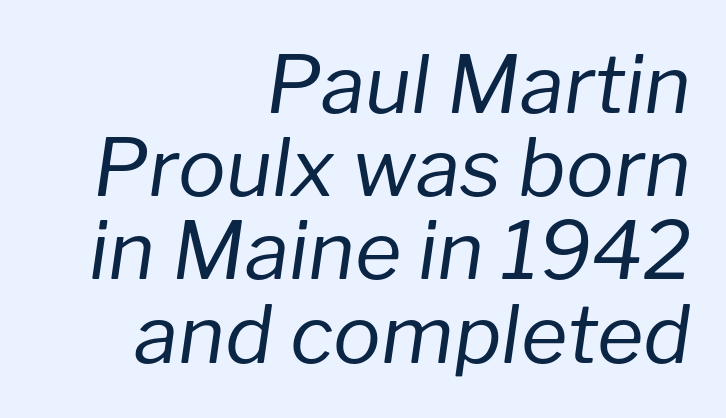
Caption: standard tracking, unaltered. Anything drawn beneath the words? Only blank space. Compared with a flush-left layout, this one pins lines to the opposite, right side. Stroke thickness stays within the range of a standard reading face or lighter. The axis of the letterforms is tilted away from vertical. Does the leading feel generous? Not at all — it's pinched.
